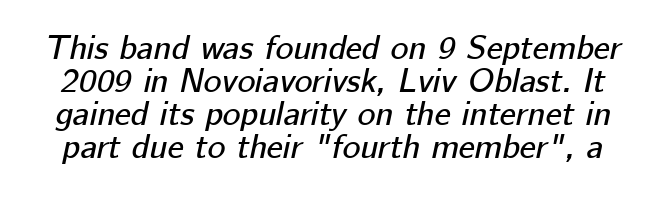
{"italic": "yes", "lean": "right", "slant_degrees": 12, "width": "normal", "stroke_contrast": "low", "x_height": "medium", "monospaced": "no", "underline": "no", "line_spacing": "tight", "line_spacing_ratio": 0.97, "letter_spacing": "normal", "letter_spacing_em": 0.0, "glyph_px": 34}
